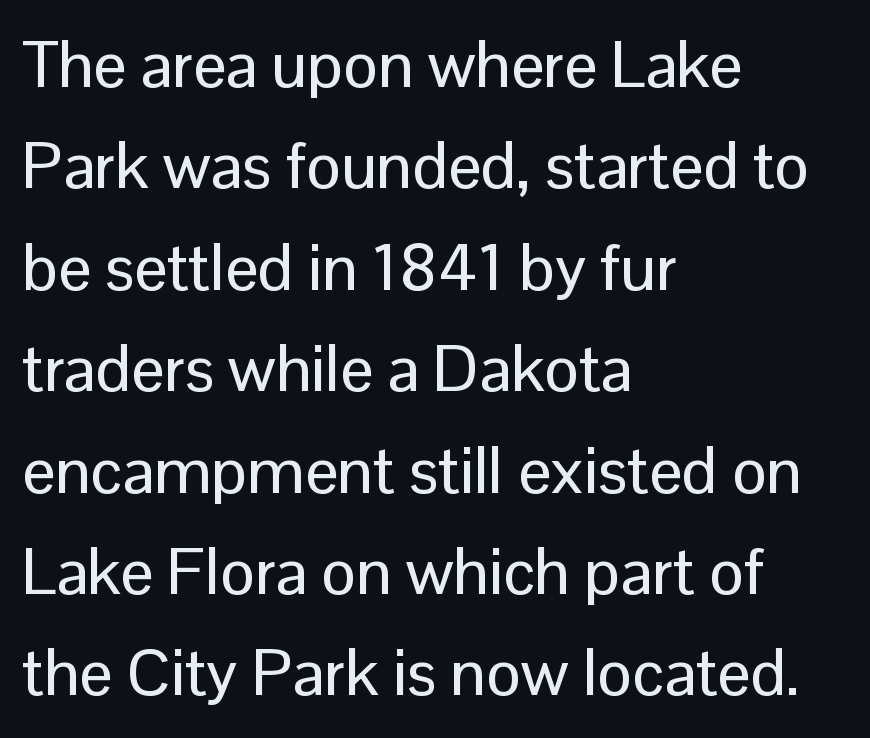
Upright lettering throughout. Quick note: interline space is typical. This rendering leaves character spacing at its baseline value. The passage shown is typeset with a sans-serif family. Underlining? Definitely not there.
